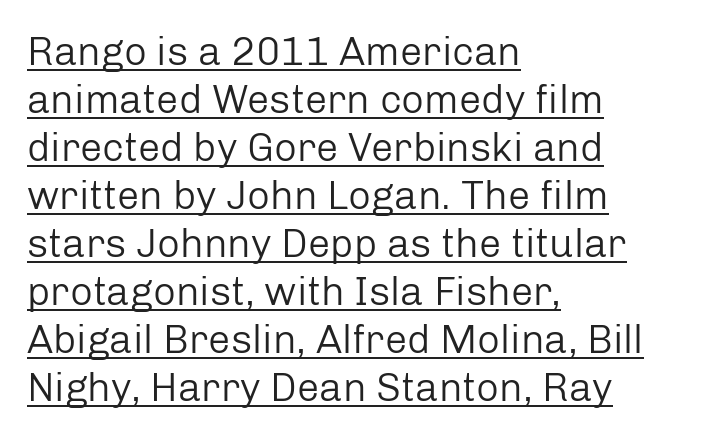
Does the type have serifs? No, each stem ends abruptly. No extra tracking has been applied to these lines. The letters stand straight up with perfectly vertical stems. Is this a fixed-width face? No — the glyphs have proportional, varying widths.
